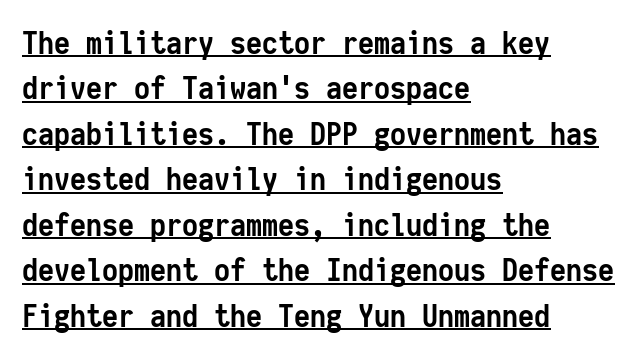
Rendered with straight, roman letterforms. Typographic density is high because the face is bold. Nope, no serifs anywhere on these letters. Is there much room between lines? A standard amount, neither cramped nor airy.
